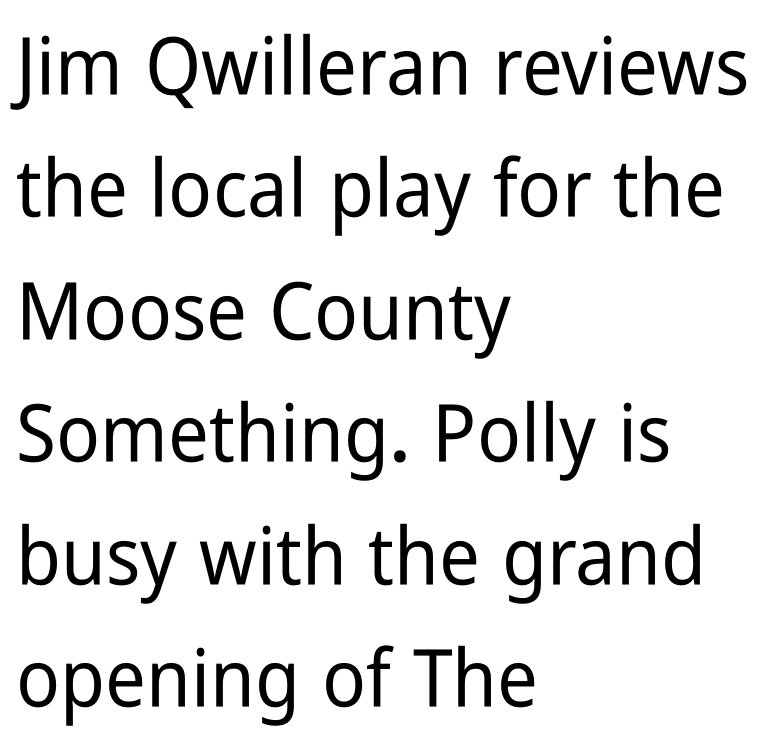
This is the regular roman posture of the typeface. Each word holds together tightly as a unit, with standard inter-letter gaps. Rule under the text: the space is simply empty. Line beginnings align vertically; line endings do not. The leading is moderate, giving the passage an even texture. The type family on display is of the sans-serif kind.
